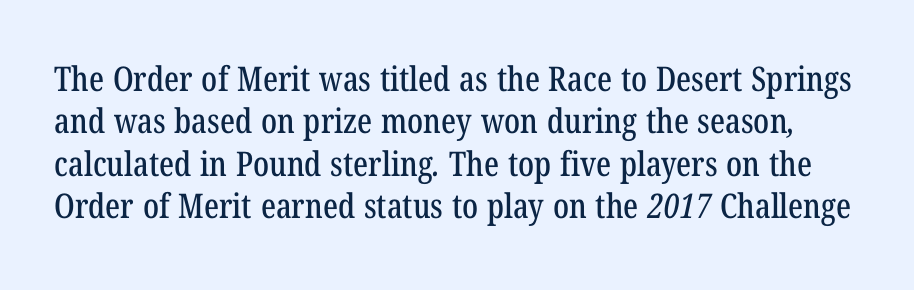
{"serif": "yes", "width": "condensed", "stroke_contrast": "low", "x_height": "medium", "monospaced": "no", "underline": "no", "line_spacing": "normal", "line_spacing_ratio": 1.25, "letter_spacing": "normal", "letter_spacing_em": 0.0, "glyph_px": 34}
